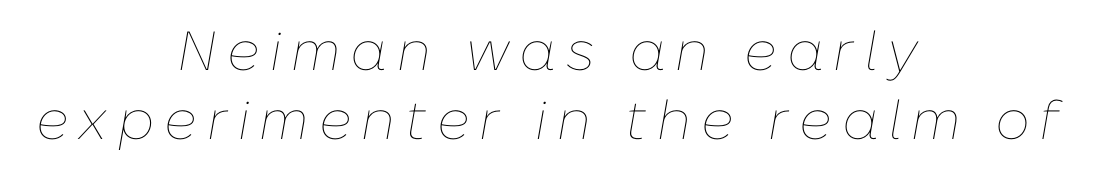
Think of a printed novel: that variable character pitch is what you see here. Leading: standard. The specimen reads as italic at a glance. The font is comparable to plain body text, perhaps lighter.
